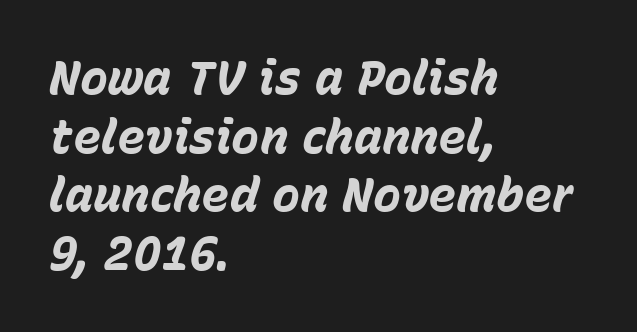
Reading down the column, the eye jumps a familiar distance to each next line. Clear beneath every line of the passage. If you drew a line through each stem, it would be angled. Students, this is bold: see how much ink each stroke carries. Which margin do the lines hug? The left one — the right edge is uneven.
